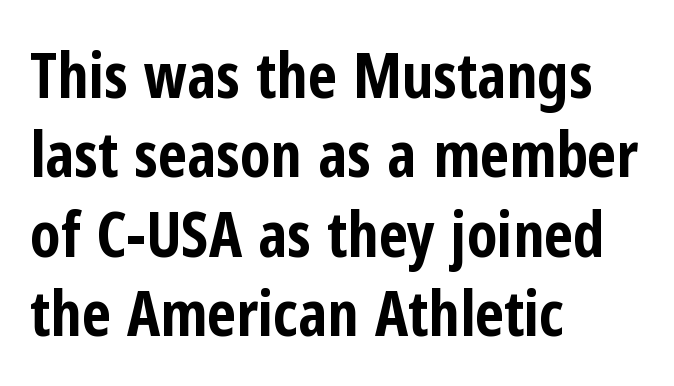
{"serif": "no", "italic": "no", "bold": "yes", "weight": "bold", "width": "condensed", "stroke_contrast": "low", "x_height": "medium", "monospaced": "no", "underline": "no", "align": "left", "line_spacing": "normal", "line_spacing_ratio": 1.26, "letter_spacing": "normal", "letter_spacing_em": 0.0, "glyph_px": 63}
